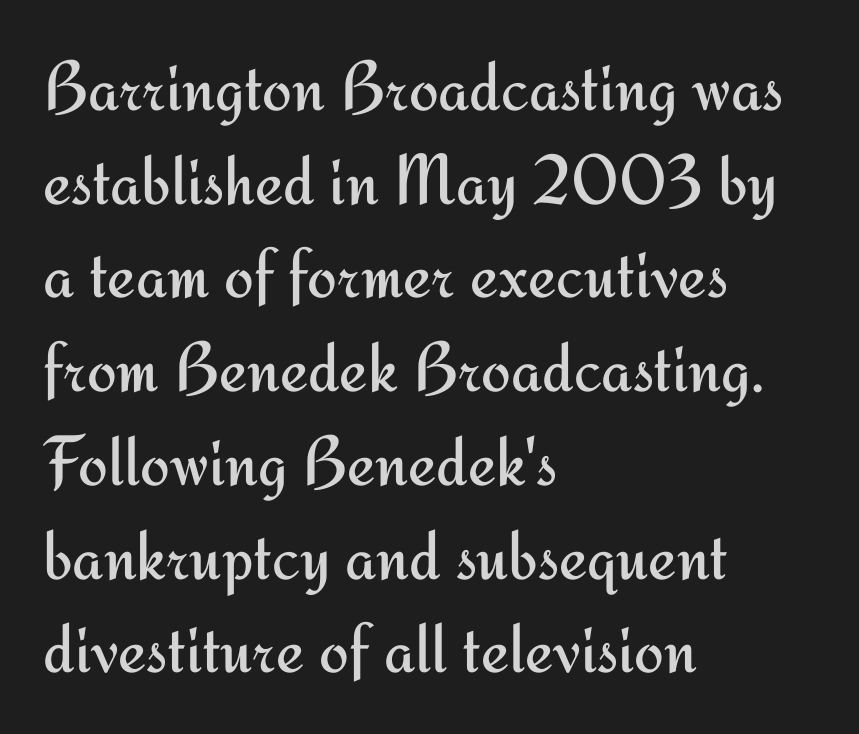
The image shows 71 px regular-weight sans-serif type, upright; set left-aligned, normal line spacing (1.32x), normal letter spacing, not underlined; medium stroke contrast and a small x-height.
